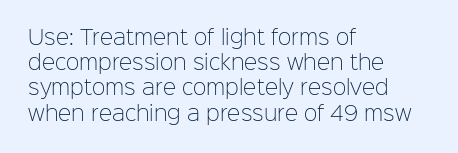
The image shows 20 px text type, upright; set left-aligned, normal line spacing (1.26x), normal letter spacing, not underlined.
